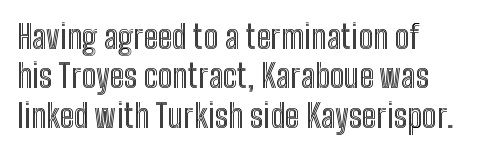
{"italic": "no", "width": "condensed", "x_height": "medium", "monospaced": "no", "underline": "no", "line_spacing_ratio": 1.23, "letter_spacing": "normal", "letter_spacing_em": 0.0, "glyph_px": 32}
